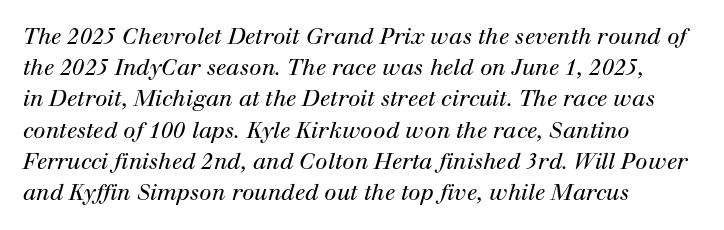
{"italic": "yes", "lean": "right", "slant_degrees": 12, "bold": "no", "underline": "no", "align": "left", "line_spacing": "normal", "line_spacing_ratio": 1.42, "letter_spacing": "normal", "letter_spacing_em": 0.0, "glyph_px": 22}
